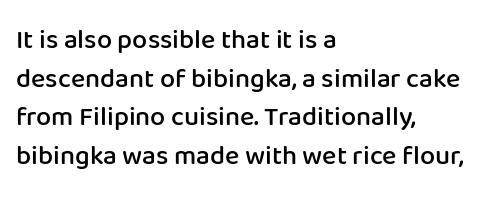
The image shows 27 px text type, upright; set left-aligned, normal line spacing (1.43x), normal letter spacing, not underlined.
